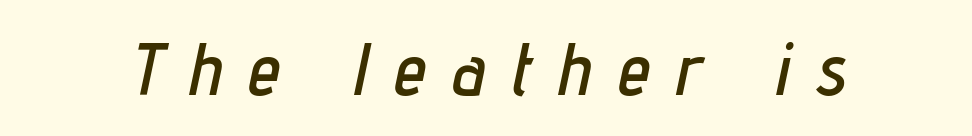
The typography opts for an oblique posture over an upright one. In terms of letterspacing, this is a distinctly airy, spread setting. A bare baseline throughout the passage. Here the designer chose a conventional face with non-uniform glyph widths.
